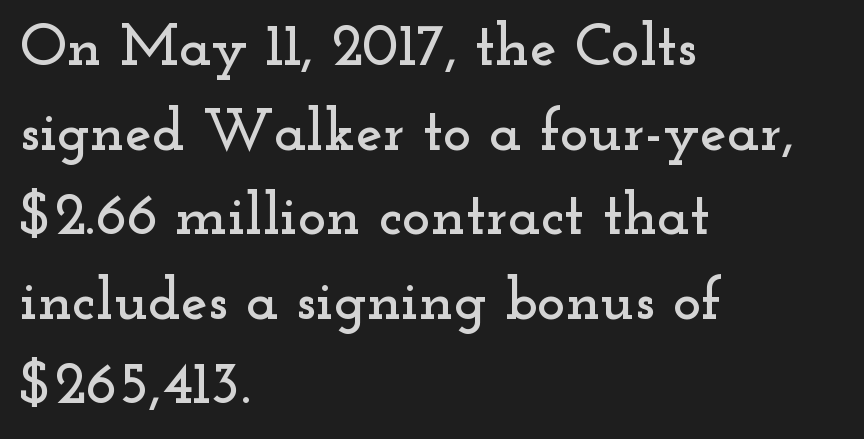
Which margin do the lines hug? The left one — the right edge is uneven. Tracking here is standard; glyphs follow each other at the usual distance. A clean baseline with only descenders dipping below it. Regular leading. In terms of letterform style, serifs are clearly present.
